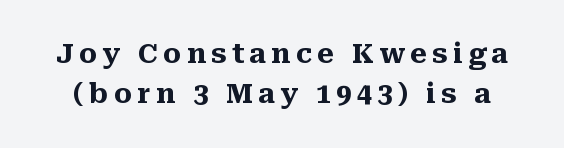
The image shows 27 px bold type, upright; set normal line spacing (1.5x), unusually wide letter spacing (+0.2 em), not underlined.
